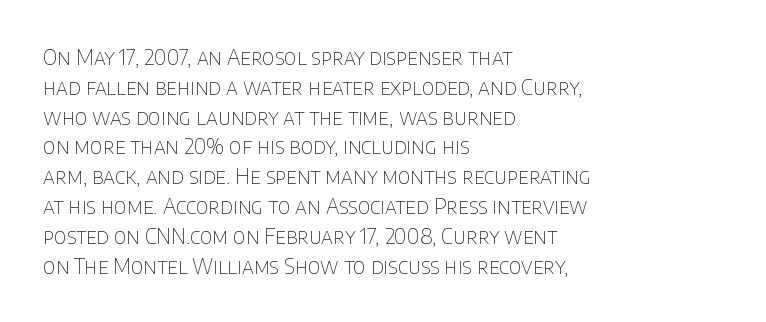
Q: Is the text bold? A: No.
Q: Is the text italic (slanted)? A: No, it is upright.
Q: Is the text underlined? A: No.
Q: How is the paragraph aligned? A: Left-aligned.
Q: Is the spacing between letters normal or unusually wide? A: Normal.
Q: Is the spacing between lines tight, normal or loose? A: Normal.
